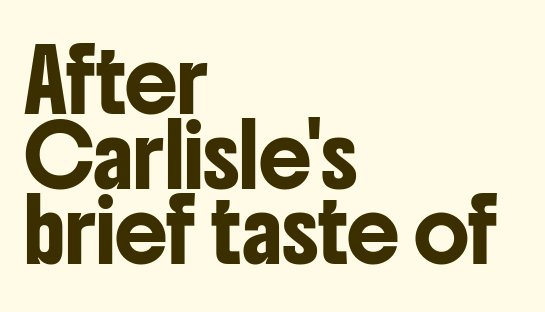
No extra tracking has been applied to these lines. Words float on clear page, feet unadorned. Is this a sans? Yes — the strokes have no serifs. When letters stand straight like this, we call the style roman or upright. The text block is weighted toward the left margin, trailing off unevenly rightward. You could not count columns in this text — the font is proportionally spaced.
